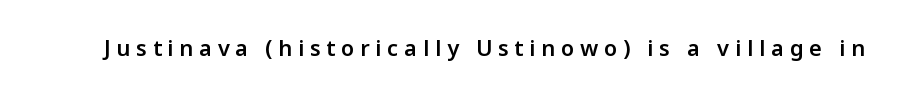
A bare baseline throughout the passage. You could only call the tracking loose — the letters float apart. The letters stand straight up with perfectly vertical stems. In terms of weight, the rendering is demibold, just under bold.
